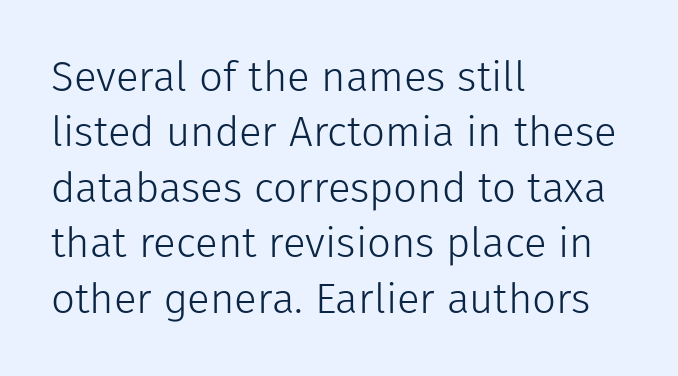
Rendered with straight, roman letterforms. The lines sit at an ordinary, default distance from one another. No word sits above an underline. Compared with typical body copy, the letter spacing here is the same. The weight tops out at a normal text grade.
